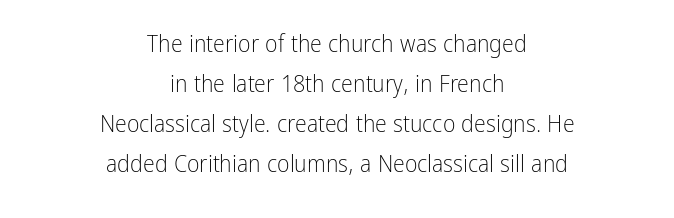
Q: Is the text bold? A: No.
Q: Is the text italic (slanted)? A: No, it is upright.
Q: Is the text underlined? A: No.
Q: How is the paragraph aligned? A: Centered.
Q: Is the spacing between letters normal or unusually wide? A: Normal.
Q: Is the spacing between lines tight, normal or loose? A: Normal.
